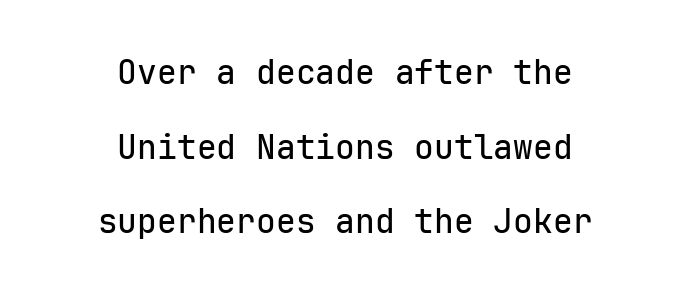
The image shows 33 px sans-serif type, upright, monospaced; set centered, loose line spacing (2.26x), normal letter spacing, not underlined; low stroke contrast and a medium x-height.
